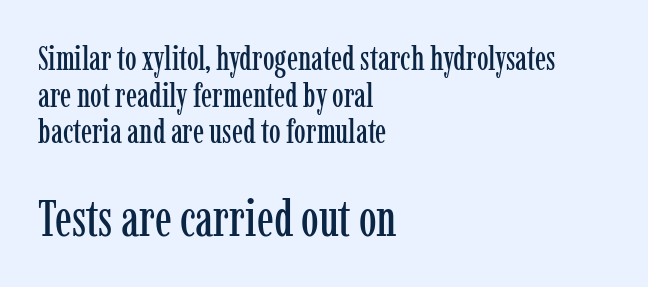
The image shows 50 px condensed serif type, upright; set left-aligned, tight line spacing (1.11x), normal letter spacing, not underlined; the second (bottom) block is 1.52x larger; low stroke contrast and a medium x-height.
